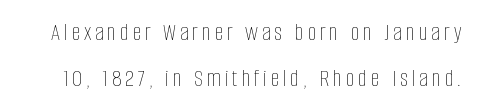
{"italic": "no", "bold": "no", "underline": "no", "line_spacing_ratio": 1.83, "glyph_px": 25}
